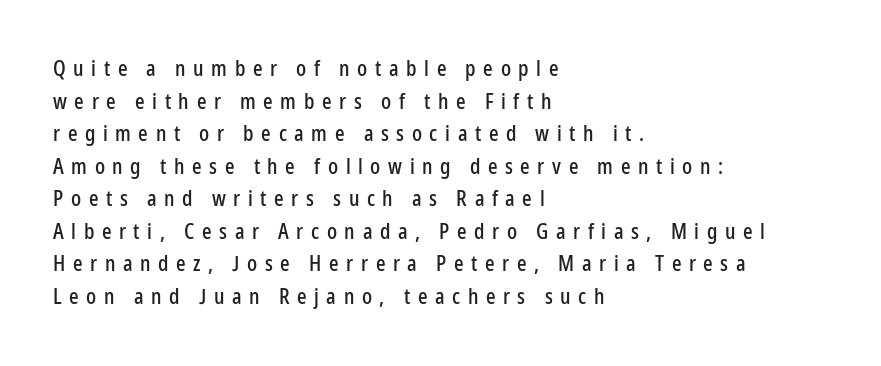
The image shows 21 px text type, upright; set left-aligned, normal line spacing (1.55x), unusually wide letter spacing (+0.36 em), not underlined.
